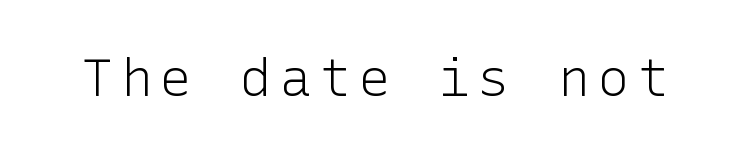
{"serif": "no", "italic": "no", "bold": "no", "weight": "light", "width": "normal", "stroke_contrast": "low", "x_height": "medium", "underline": "no", "glyph_px": 53}
